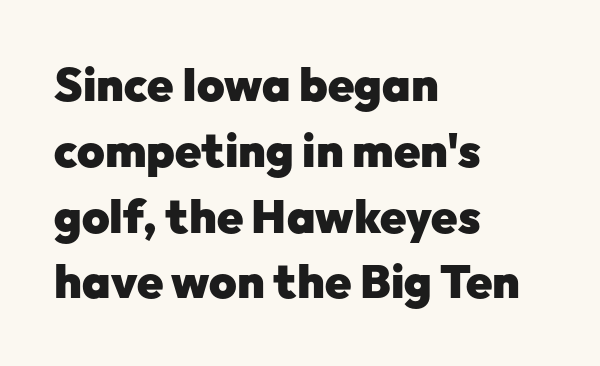
Weight check: bold — yes, fully. Just letters on the line, the space beneath them empty. The type is set solid horizontally, with unmodified tracking. Is there much room between lines? A standard amount, neither cramped nor airy.
